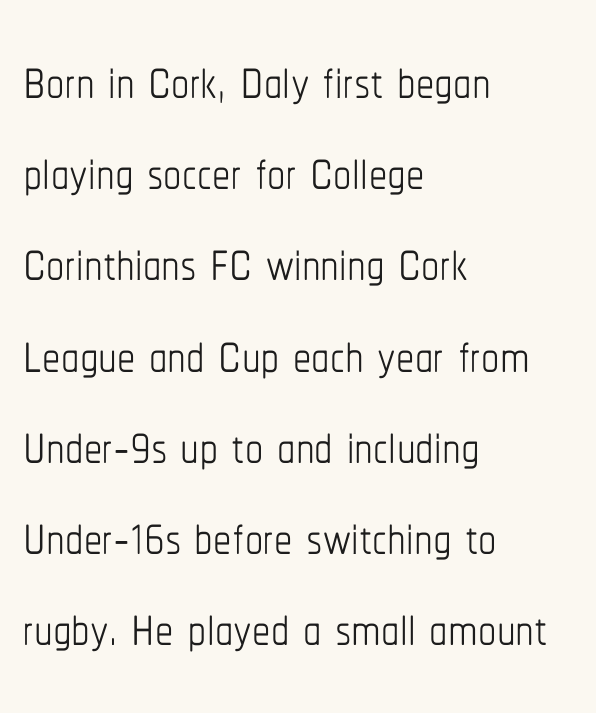
Q: Is the text bold? A: No.
Q: Is the text italic (slanted)? A: No, it is upright.
Q: Is the text underlined? A: No.
Q: How is the paragraph aligned? A: Left-aligned.
Q: Is the spacing between letters normal or unusually wide? A: Normal.
Q: Is the spacing between lines tight, normal or loose? A: Normal.
Q: Width (condensed, normal, or wide)? A: Condensed.
Q: Stroke contrast? A: Low.
Q: x-height? A: Medium.
Q: Monospaced? A: No.
